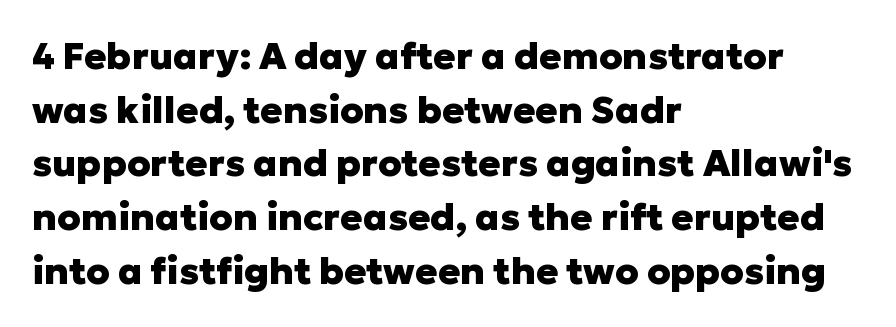
The image shows 37 px heavy sans-serif type, upright; set left-aligned, normal line spacing (1.45x), normal letter spacing, not underlined; low stroke contrast and a medium x-height.
